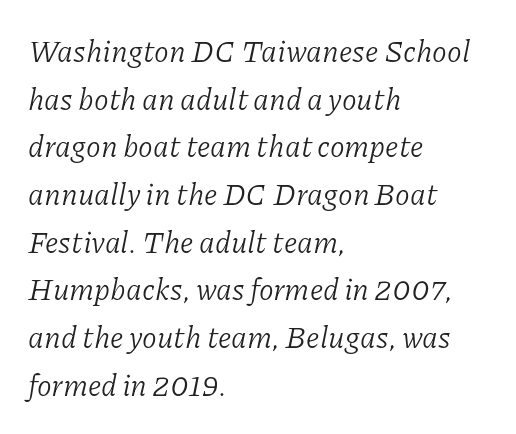
The passage shown is typed in a proportional face where columns would drift. Observe the lean: these are italic letterforms. Compared with a centered layout, this one pins lines to the left instead. The words here are not underlined. The strokes carry an ordinary text weight at most.
